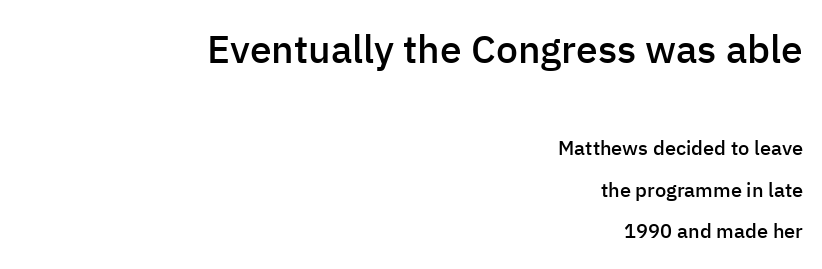
Q: Is the text bold? A: Semi-bold.
Q: Is the text italic (slanted)? A: No, it is upright.
Q: Is the typeface a serif or a sans-serif typeface? A: Sans-serif.
Q: Is the text underlined? A: No.
Q: How is the paragraph aligned? A: Right-aligned.
Q: Is the spacing between letters normal or unusually wide? A: Normal.
Q: Is the spacing between lines tight, normal or loose? A: Loose.
Q: Which block of text is set in a larger size, the first (top) or the second (bottom)? A: The first (top) one.
Q: Width (condensed, normal, or wide)? A: Normal.
Q: Stroke contrast? A: Low.
Q: x-height? A: Medium.
Q: Monospaced? A: No.
